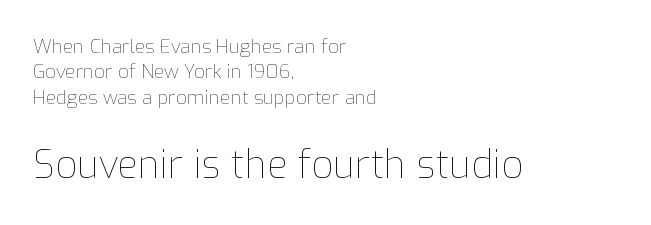
Q: Is the text bold? A: No.
Q: Is the text italic (slanted)? A: No, it is upright.
Q: Is the text underlined? A: No.
Q: How is the paragraph aligned? A: Left-aligned.
Q: Is the spacing between letters normal or unusually wide? A: Normal.
Q: Is the spacing between lines tight, normal or loose? A: Normal.
Q: Which block of text is set in a larger size, the first (top) or the second (bottom)? A: The second (bottom) one.
Q: Width (condensed, normal, or wide)? A: Normal.
Q: Stroke contrast? A: Low.
Q: x-height? A: Medium.
Q: Monospaced? A: No.
